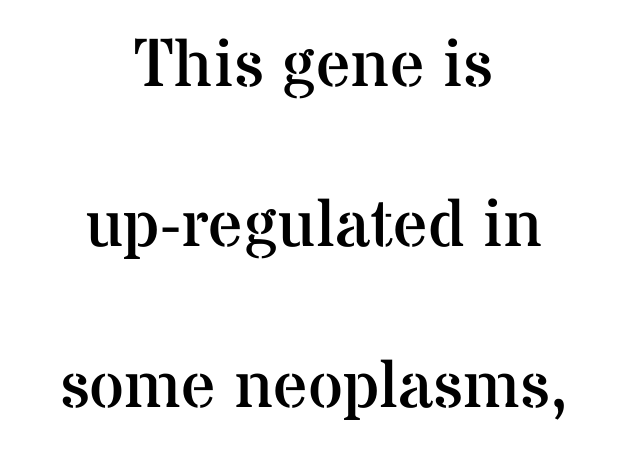
Q: Is the text bold? A: No.
Q: Is the text italic (slanted)? A: No, it is upright.
Q: Is the typeface a serif or a sans-serif typeface? A: Serif.
Q: Is the text underlined? A: No.
Q: How is the paragraph aligned? A: Centered.
Q: Is the spacing between letters normal or unusually wide? A: Normal.
Q: Is the spacing between lines tight, normal or loose? A: Loose.
Q: Width (condensed, normal, or wide)? A: Normal.
Q: Stroke contrast? A: Medium.
Q: x-height? A: Medium.
Q: Monospaced? A: No.
